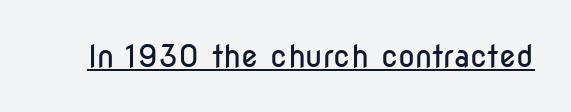
The image shows 31 px regular-weight, condensed sans-serif type, upright; set normal letter spacing, underlined; low stroke contrast and a medium x-height.
